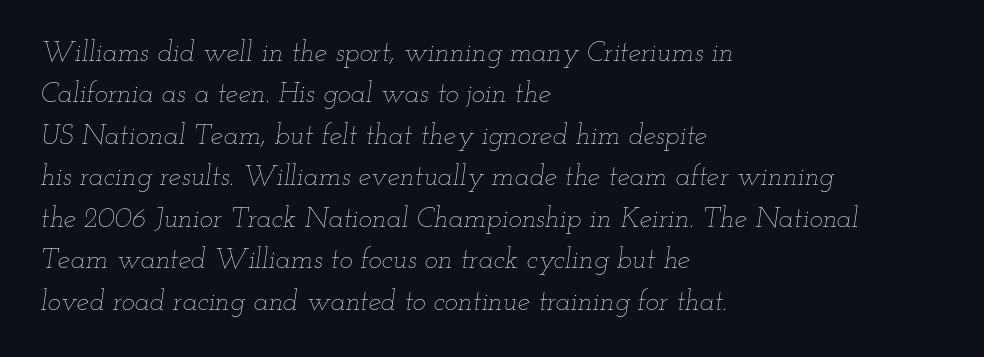
Q: Is the text bold? A: No.
Q: Is the text italic (slanted)? A: Yes, it leans right by about 12 degrees.
Q: Is the text underlined? A: No.
Q: How is the paragraph aligned? A: Left-aligned.
Q: Is the spacing between letters normal or unusually wide? A: Normal.
Q: Is the spacing between lines tight, normal or loose? A: Normal.
Q: Width (condensed, normal, or wide)? A: Wide.
Q: Stroke contrast? A: Low.
Q: x-height? A: Small.
Q: Monospaced? A: No.
